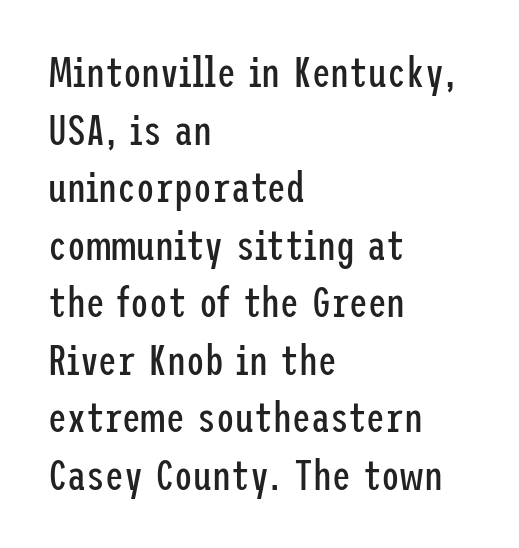
{"serif": "no", "italic": "no", "bold": "no", "weight": "regular", "width": "condensed", "stroke_contrast": "low", "x_height": "medium", "underline": "no", "align": "left", "line_spacing": "normal", "line_spacing_ratio": 1.37, "letter_spacing": "normal", "letter_spacing_em": 0.0, "glyph_px": 42}
